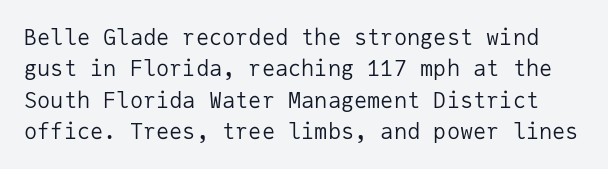
The cut favours lightness, reaching ordinary text weight at its darkest. The letters stand straight up with perfectly vertical stems. The strip under each line holds only bare page. Each word holds together tightly as a unit, with standard inter-letter gaps.
